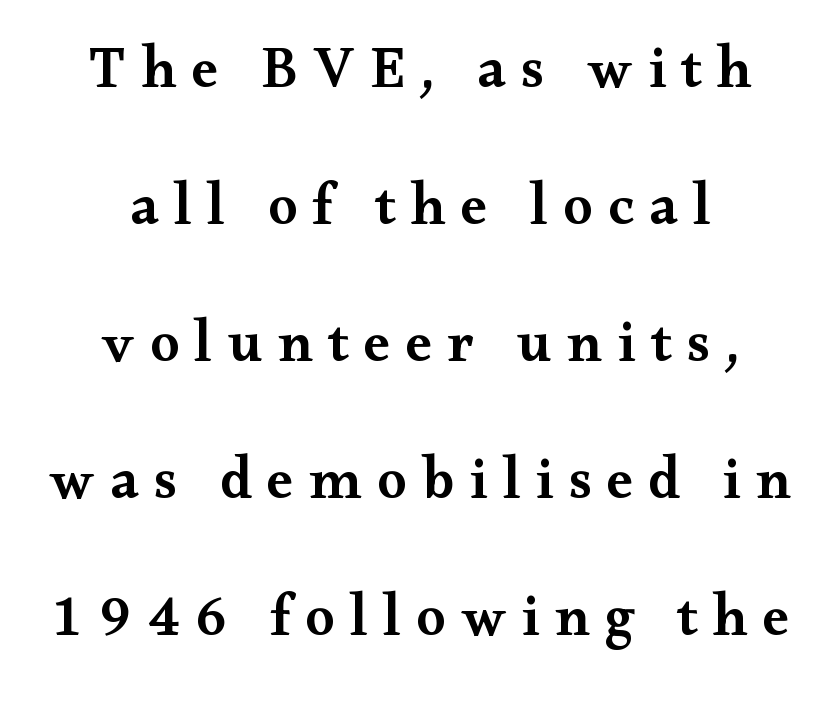
Line spacing here is loose. Characters follow at a spacing far wider than the type designer built in. In terms of posture, this sample is upright. Slightly chunky letters — semibold, I'd say, not full bold. Here the designer chose a conventional face with non-uniform glyph widths.
